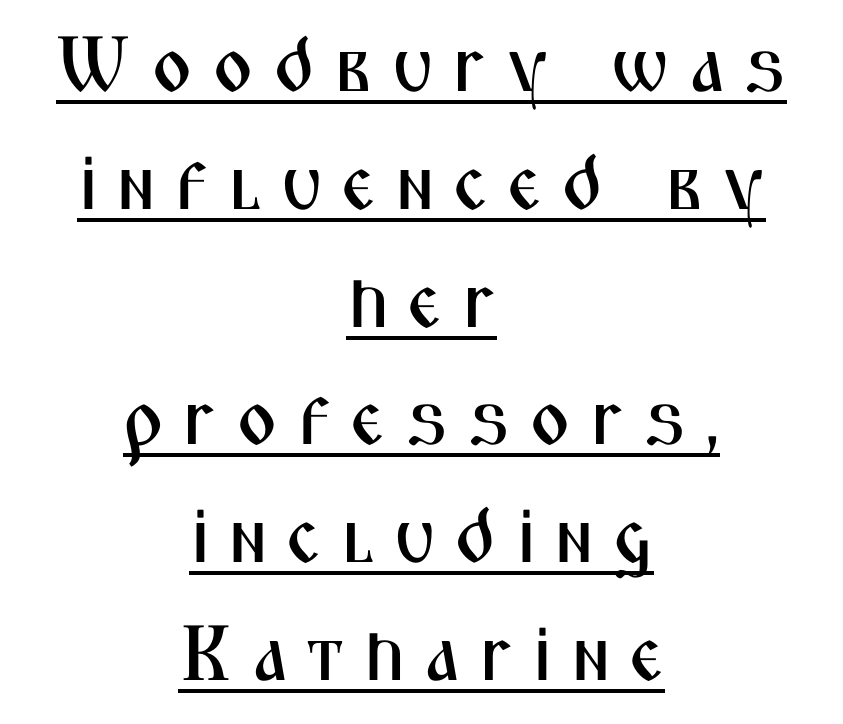
{"serif": "no", "italic": "no", "width": "condensed", "stroke_contrast": "medium", "x_height": "medium", "monospaced": "no", "underline": "yes", "align": "center", "line_spacing": "normal", "line_spacing_ratio": 1.51, "letter_spacing": "wide", "letter_spacing_em": 0.24, "glyph_px": 78}
